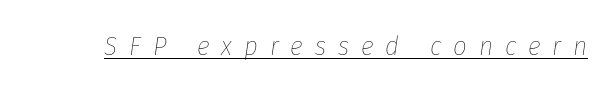
The image shows 27 px text type, italic (leaning right); set unusually wide letter spacing (+0.44 em), underlined.
